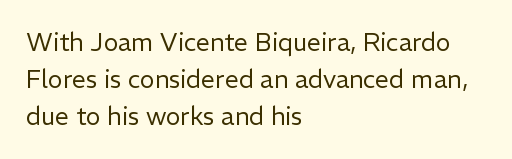
The image shows 25 px text type, upright; set left-aligned, normal line spacing (1.49x), normal letter spacing, not underlined.
